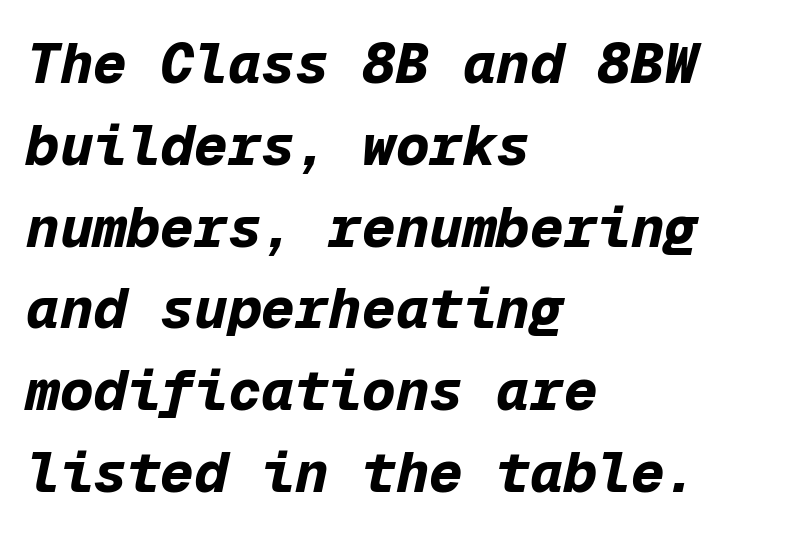
Q: Is the text bold? A: Yes.
Q: Is the text italic (slanted)? A: Yes, it leans right by about 12 degrees.
Q: Is the text underlined? A: No.
Q: How is the paragraph aligned? A: Left-aligned.
Q: Is the spacing between letters normal or unusually wide? A: Normal.
Q: Is the spacing between lines tight, normal or loose? A: Normal.
Q: Width (condensed, normal, or wide)? A: Normal.
Q: Stroke contrast? A: Low.
Q: x-height? A: Medium.
Q: Monospaced? A: Yes.
